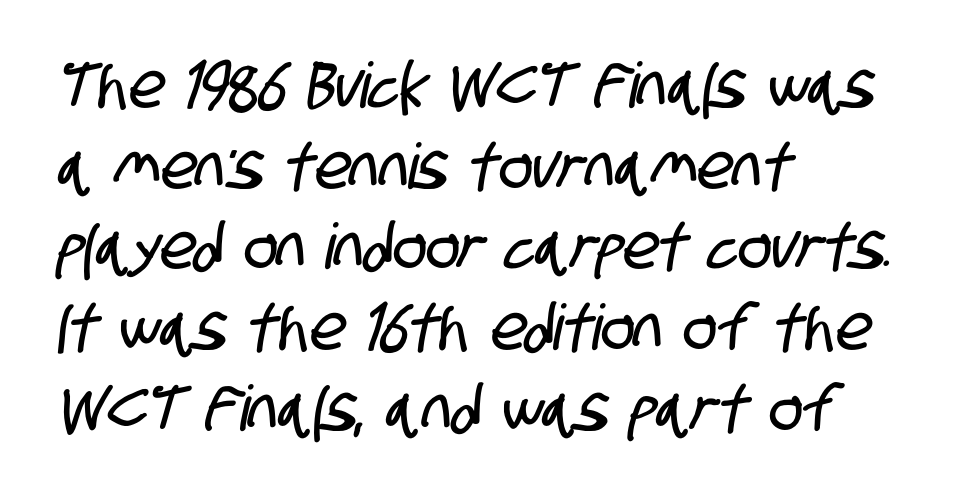
The image shows 63 px condensed sans-serif type; set left-aligned, normal line spacing (1.28x), normal letter spacing, not underlined; low stroke contrast and a large x-height.
